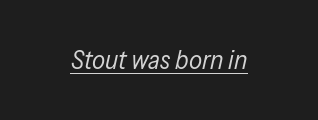
Q: Is the text bold? A: No.
Q: Is the text italic (slanted)? A: Yes, it leans right by about 13 degrees.
Q: Is the text underlined? A: Yes.
Q: Is the spacing between letters normal or unusually wide? A: Normal.
